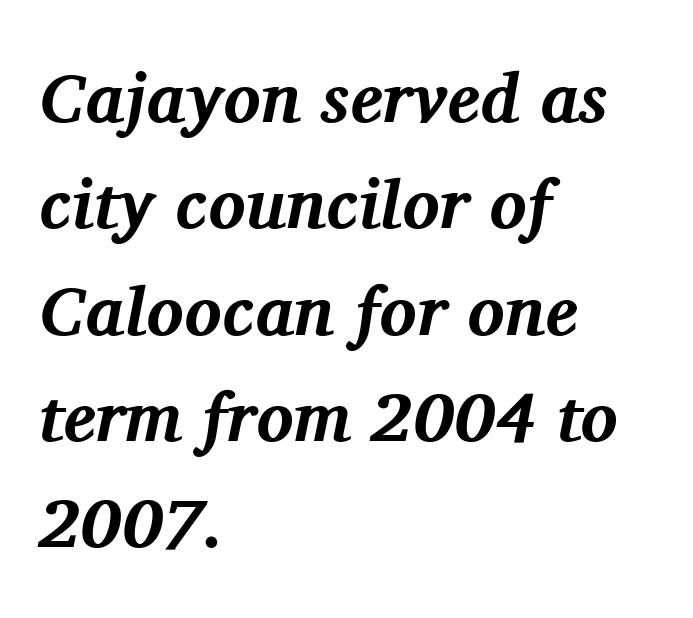
Q: Is the text bold? A: Yes.
Q: Is the text italic (slanted)? A: Yes, it leans right by about 11 degrees.
Q: Is the typeface a serif or a sans-serif typeface? A: Serif.
Q: Is the text underlined? A: No.
Q: How is the paragraph aligned? A: Left-aligned.
Q: Is the spacing between letters normal or unusually wide? A: Normal.
Q: Is the spacing between lines tight, normal or loose? A: Normal.
Q: Width (condensed, normal, or wide)? A: Normal.
Q: Stroke contrast? A: Medium.
Q: x-height? A: Medium.
Q: Monospaced? A: No.
